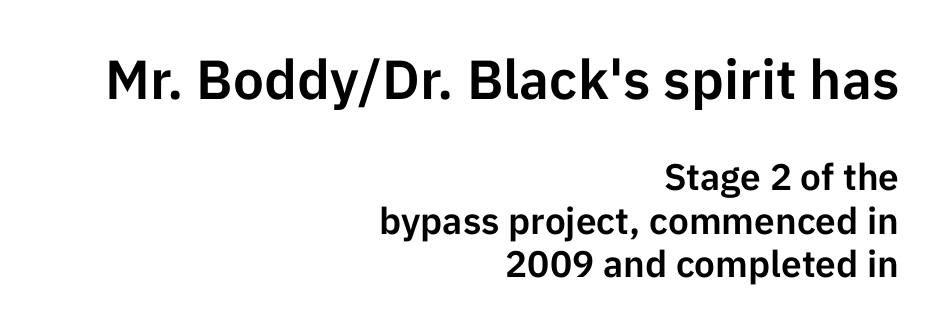
The image shows 55 px sans-serif type, upright; set right-aligned, line spacing 1.17x, normal letter spacing, not underlined; the first (top) block is 1.49x larger; low stroke contrast and a medium x-height.
